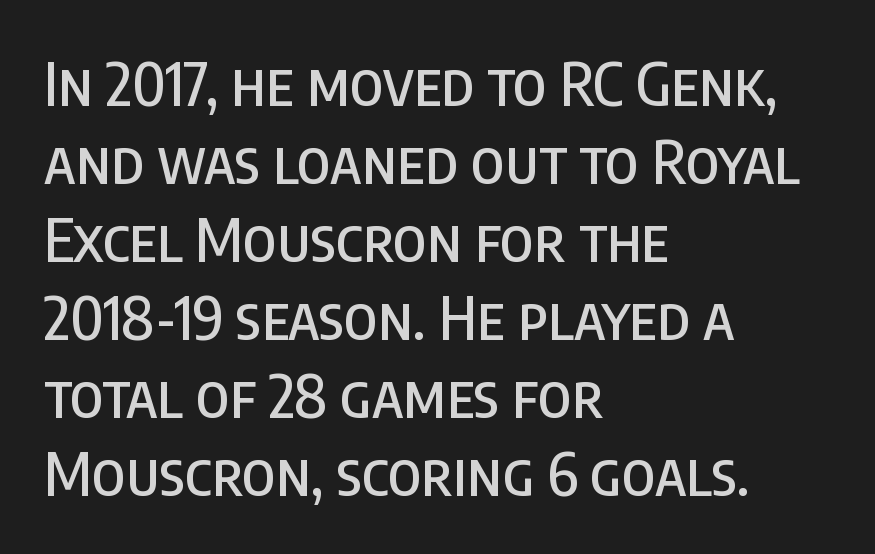
{"serif": "no", "italic": "no", "width": "condensed", "stroke_contrast": "low", "x_height": "large", "monospaced": "no", "underline": "no", "align": "left", "line_spacing": "normal", "line_spacing_ratio": 1.3, "letter_spacing": "normal", "letter_spacing_em": 0.0, "glyph_px": 60}
